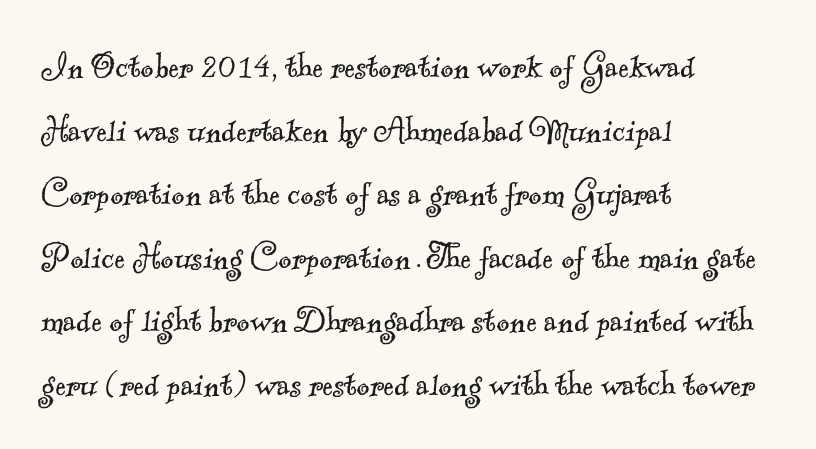
Q: Is the text bold? A: No.
Q: Is the typeface a serif or a sans-serif typeface? A: Serif.
Q: Is the text underlined? A: No.
Q: How is the paragraph aligned? A: Left-aligned.
Q: Is the spacing between letters normal or unusually wide? A: Normal.
Q: Is the spacing between lines tight, normal or loose? A: Normal.
Q: Width (condensed, normal, or wide)? A: Normal.
Q: x-height? A: Small.
Q: Monospaced? A: No.
